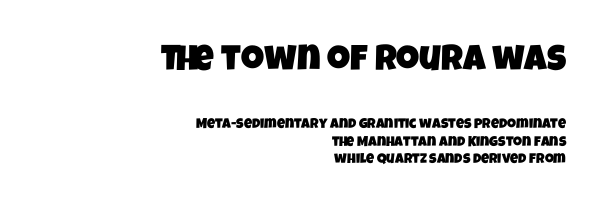
Lines of text with bare space underneath. Stroke terminals: plain, sans-serif. The letters advance in unequal steps, a hallmark of proportional type. Look at the glyph heights: the upper group is clearly the bigger setting.
